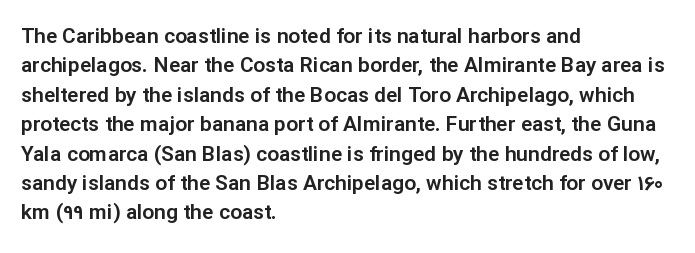
Q: Is the text italic (slanted)? A: No, it is upright.
Q: Is the text underlined? A: No.
Q: How is the paragraph aligned? A: Left-aligned.
Q: Is the spacing between letters normal or unusually wide? A: Normal.
Q: Is the spacing between lines tight, normal or loose? A: Normal.
